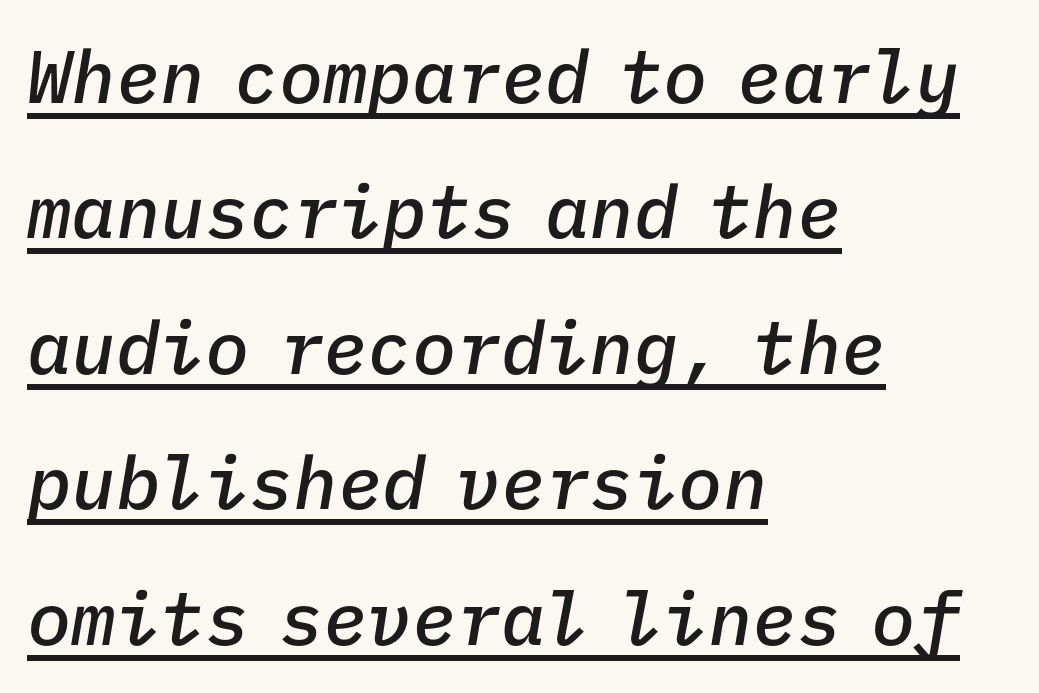
The image shows 74 px semibold type, italic (leaning right), monospaced; set left-aligned, line spacing 1.83x, normal letter spacing, underlined; low stroke contrast and a medium x-height.
